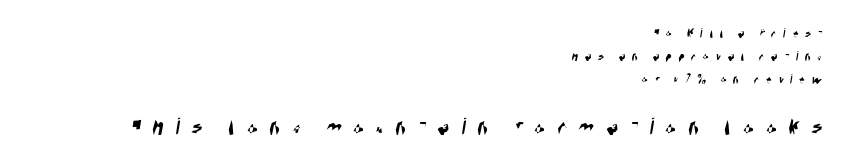
{"underline": "no", "align": "right", "line_spacing": "normal", "line_spacing_ratio": 1.63, "letter_spacing": "wide", "letter_spacing_em": 0.47, "larger_block": "second", "size_ratio": 1.79, "glyph_px": 25}
